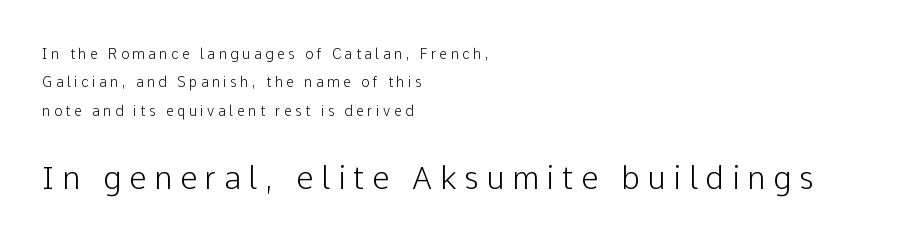
The image shows 31 px sans-serif type, upright; set left-aligned, loose line spacing (2.03x), unusually wide letter spacing (+0.25 em), not underlined; the second (bottom) block is 2.21x larger; low stroke contrast and a medium x-height.
